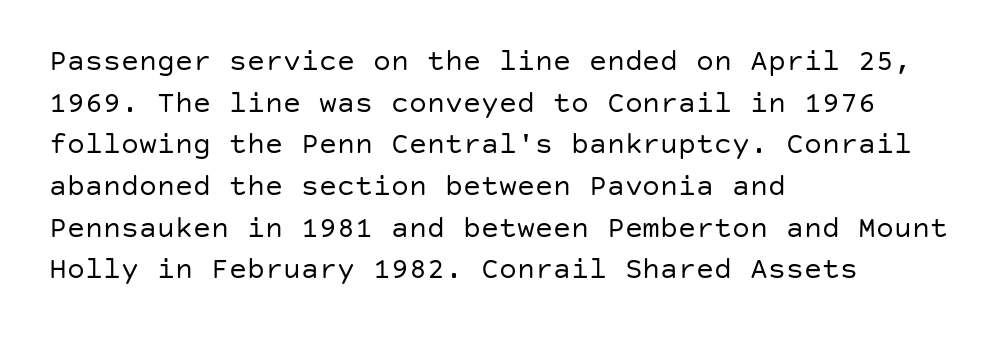
The image shows 30 px regular-weight sans-serif type, upright; set left-aligned, normal line spacing (1.39x), normal letter spacing, not underlined; low stroke contrast and a large x-height.
